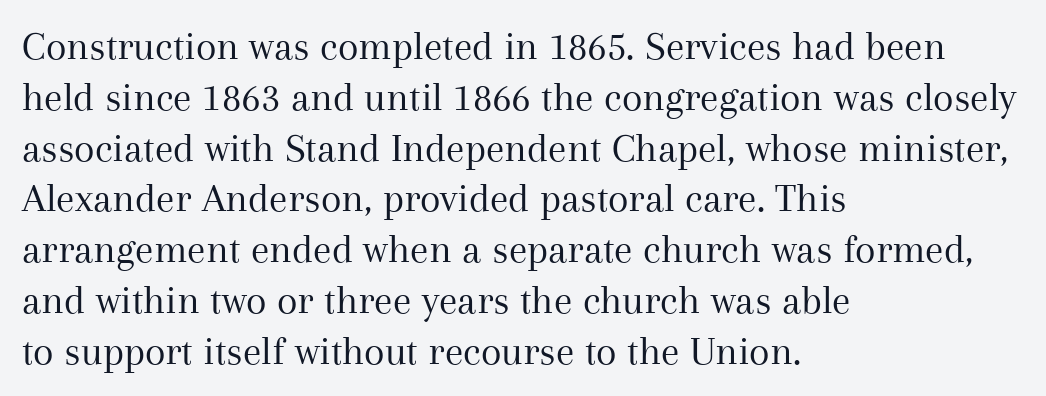
This sample is left-justified, so line endings fall wherever the words run out. The strokes carry an ordinary text weight at most. Is the letter spacing exaggerated? No — it looks like the ordinary default. This is roman type, the default non-slanted kind. Check under the words: just untouched page.
